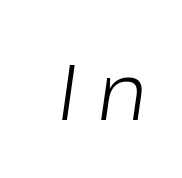
{"italic": "yes", "lean": "right", "slant_degrees": 8, "bold": "no", "weight": "light", "width": "normal", "stroke_contrast": "low", "x_height": "medium", "monospaced": "no", "underline": "no", "letter_spacing": "wide", "letter_spacing_em": 0.25, "glyph_px": 79}
